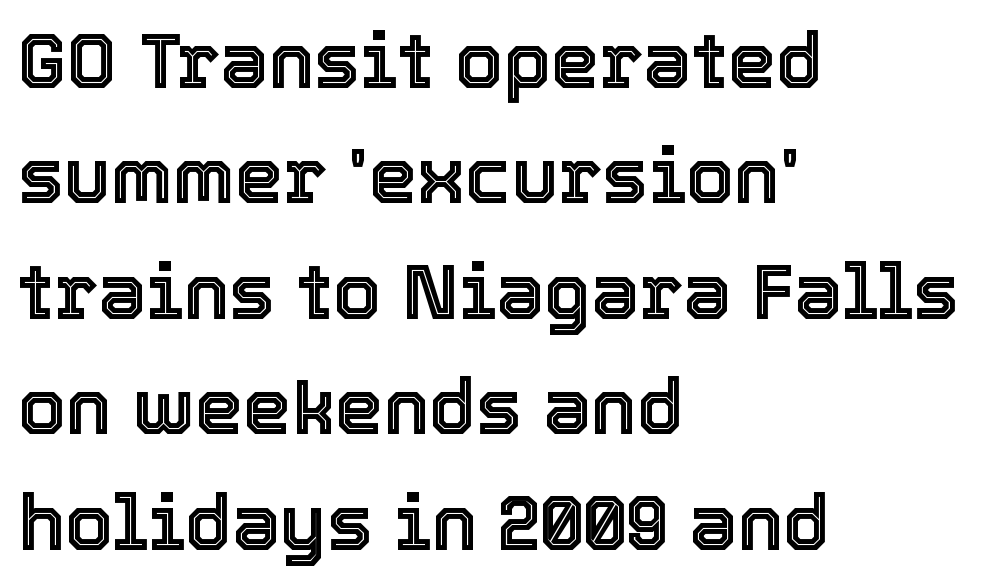
Q: Is the text italic (slanted)? A: No, it is upright.
Q: Is the text underlined? A: No.
Q: How is the paragraph aligned? A: Left-aligned.
Q: Is the spacing between letters normal or unusually wide? A: Normal.
Q: Is the spacing between lines tight, normal or loose? A: Normal.
Q: Width (condensed, normal, or wide)? A: Normal.
Q: x-height? A: Medium.
Q: Monospaced? A: No.
